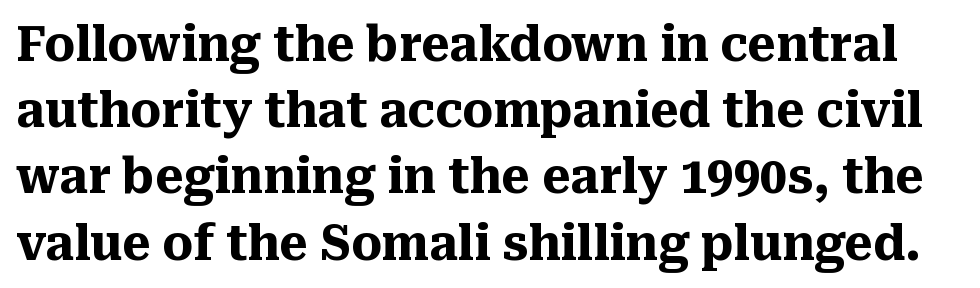
Stroke terminals: seriffed. Set as a true bold cut, around the 700 mark. Only glyphs here, with clear space below each row. Compared with typical paragraphs, the rows here are spaced about the same.
